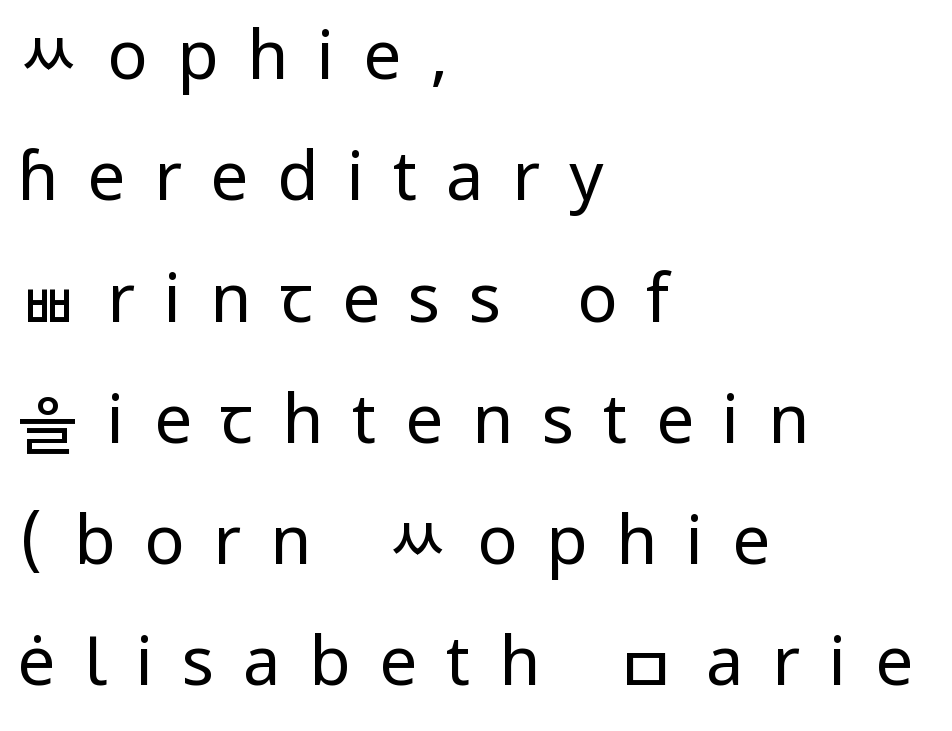
Q: Is the text bold? A: No.
Q: Is the text italic (slanted)? A: No, it is upright.
Q: Is the typeface a serif or a sans-serif typeface? A: Sans-serif.
Q: Is the text underlined? A: No.
Q: How is the paragraph aligned? A: Left-aligned.
Q: Is the spacing between letters normal or unusually wide? A: Unusually wide.
Q: Width (condensed, normal, or wide)? A: Normal.
Q: Stroke contrast? A: Low.
Q: x-height? A: Medium.
Q: Monospaced? A: No.
